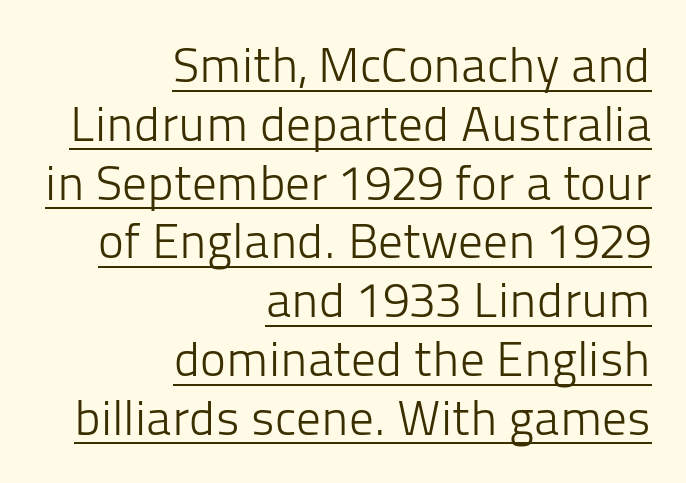
Q: Is the text bold? A: No.
Q: Is the text italic (slanted)? A: No, it is upright.
Q: Is the typeface a serif or a sans-serif typeface? A: Sans-serif.
Q: Is the text underlined? A: Yes.
Q: How is the paragraph aligned? A: Right-aligned.
Q: Is the spacing between letters normal or unusually wide? A: Normal.
Q: Width (condensed, normal, or wide)? A: Normal.
Q: Stroke contrast? A: Low.
Q: x-height? A: Medium.
Q: Monospaced? A: No.
